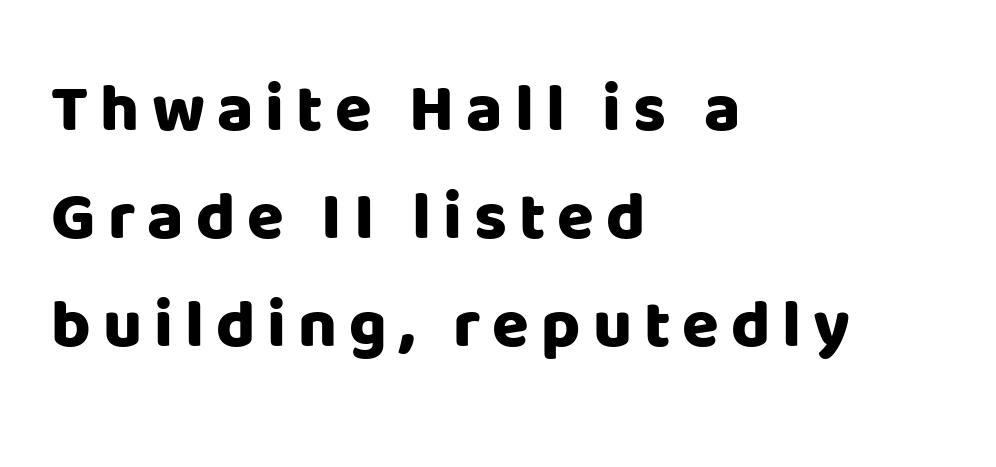
Beneath every word, the page is bare. These lines sit exactly where default settings would place them. Is the block centered? No — it sits flush against the left margin. A typesetter would mark this as roman, not italic.
